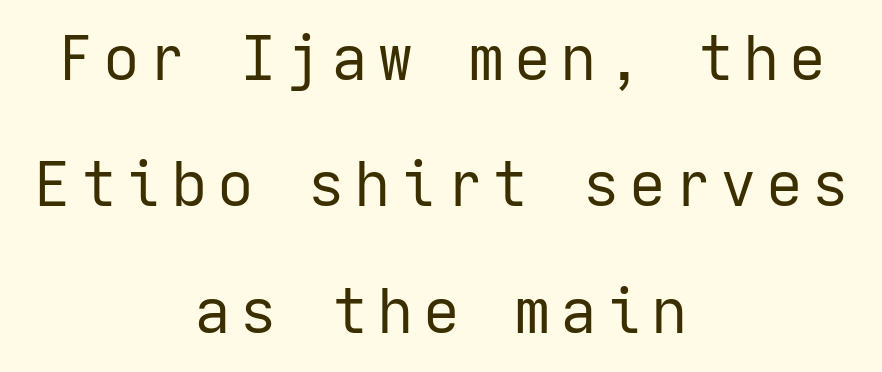
The zone under the glyphs is completely vacant. Leading is clearly above the norm, producing a sparse column. On a weight scale, this lands at 450 or below. Quick note: not italic, upright. Note: no serifs on the glyphs.
